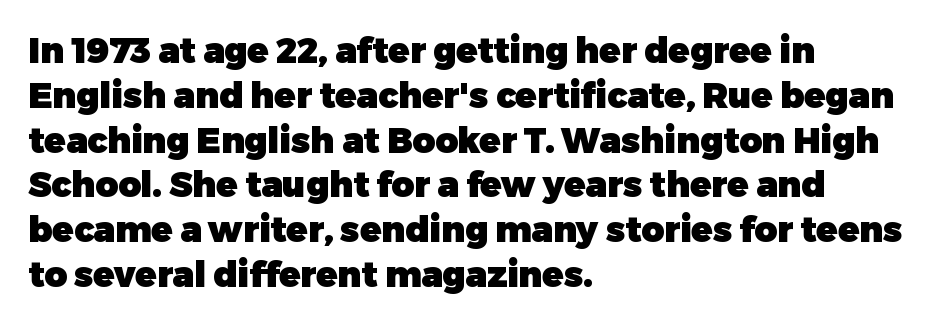
The image shows 35 px heavy sans-serif type, upright; set left-aligned, normal line spacing (1.28x), normal letter spacing, not underlined; low stroke contrast and a medium x-height.
